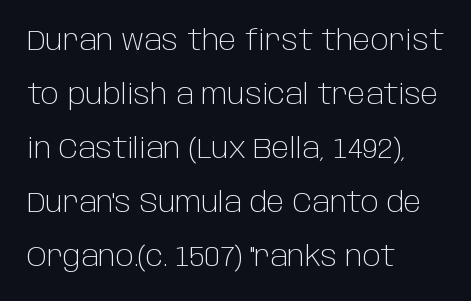
The image shows 28 px light sans-serif type, upright; set left-aligned, loose line spacing (1.93x), normal letter spacing, not underlined; low stroke contrast and a large x-height.
